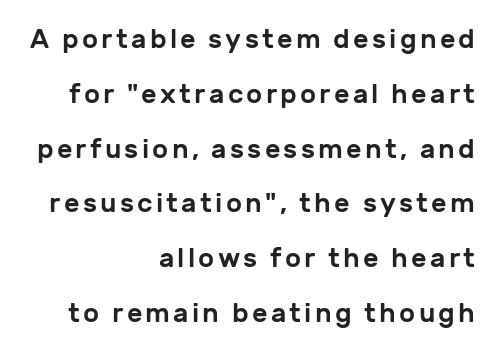
Summary of vertical rhythm: relaxed, with wide interline spacing. Honestly, there is no underline to notice here at all. Casual observation: everything's shoved over to the right. Vertical strokes here are truly vertical.
